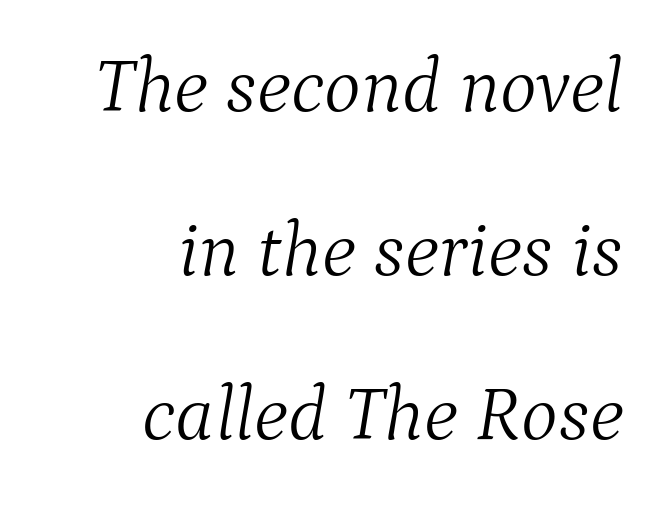
Students, observe: this is what heavily led, spacious text looks like. A serif font was chosen for this passage. This is not heavy type; no bold has been used. The rendering uses natural spacing where letterforms have individual widths. Italic? Definitely — the glyphs are oblique.
